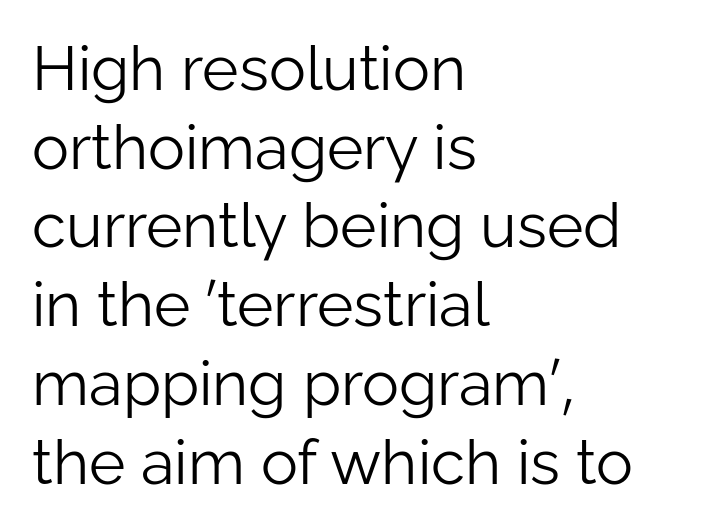
Q: Is the text bold? A: No.
Q: Is the text italic (slanted)? A: No, it is upright.
Q: Is the typeface a serif or a sans-serif typeface? A: Sans-serif.
Q: Is the text underlined? A: No.
Q: How is the paragraph aligned? A: Left-aligned.
Q: Is the spacing between letters normal or unusually wide? A: Normal.
Q: Is the spacing between lines tight, normal or loose? A: Normal.
Q: Width (condensed, normal, or wide)? A: Normal.
Q: Stroke contrast? A: Low.
Q: x-height? A: Medium.
Q: Monospaced? A: No.
